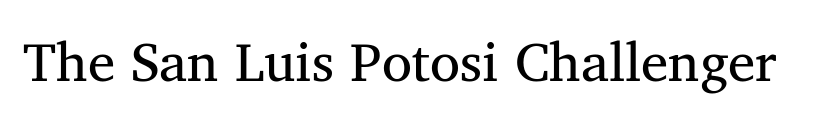
Q: Is the text italic (slanted)? A: No, it is upright.
Q: Is the typeface a serif or a sans-serif typeface? A: Serif.
Q: Is the text underlined? A: No.
Q: Is the spacing between letters normal or unusually wide? A: Normal.
Q: Width (condensed, normal, or wide)? A: Normal.
Q: Stroke contrast? A: Medium.
Q: x-height? A: Medium.
Q: Monospaced? A: No.
